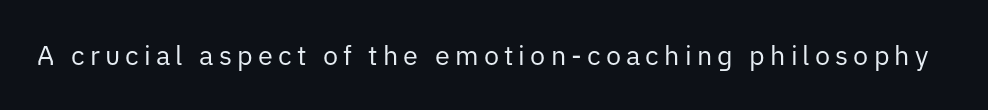
{"italic": "no", "bold": "no", "underline": "no", "glyph_px": 27}
